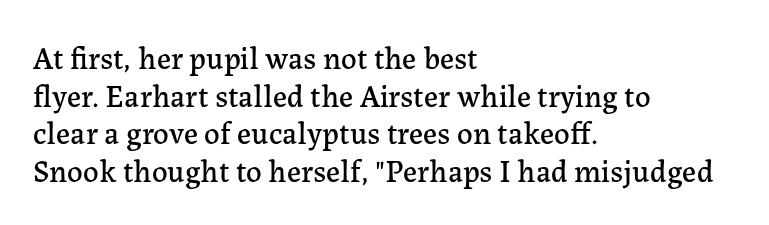
{"serif": "yes", "italic": "no", "width": "normal", "stroke_contrast": "low", "x_height": "medium", "monospaced": "no", "underline": "no", "align": "left", "line_spacing_ratio": 1.21, "letter_spacing": "normal", "letter_spacing_em": 0.0, "glyph_px": 31}
